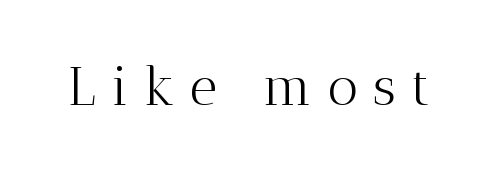
Q: Is the text bold? A: No.
Q: Is the text italic (slanted)? A: No, it is upright.
Q: Is the typeface a serif or a sans-serif typeface? A: Serif.
Q: Is the text underlined? A: No.
Q: Is the spacing between letters normal or unusually wide? A: Unusually wide.
Q: Width (condensed, normal, or wide)? A: Normal.
Q: Stroke contrast? A: Medium.
Q: x-height? A: Medium.
Q: Monospaced? A: No.
